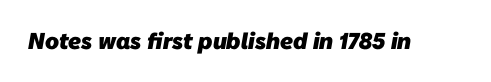
{"bold": "yes", "underline": "no", "letter_spacing": "normal", "letter_spacing_em": 0.0, "glyph_px": 23}
